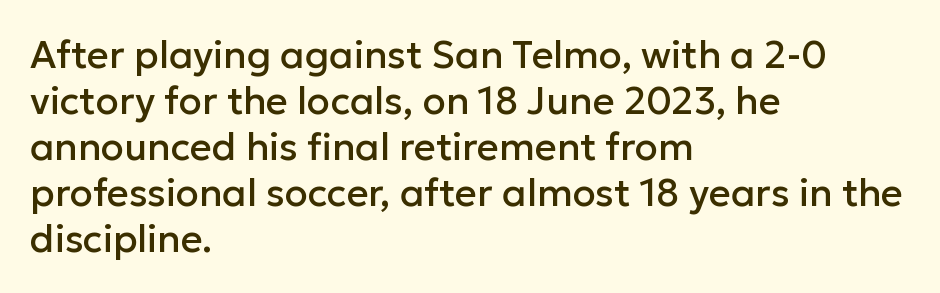
The image shows 38 px sans-serif type, upright; set left-aligned, line spacing 1.21x, normal letter spacing, not underlined; low stroke contrast and a medium x-height.
